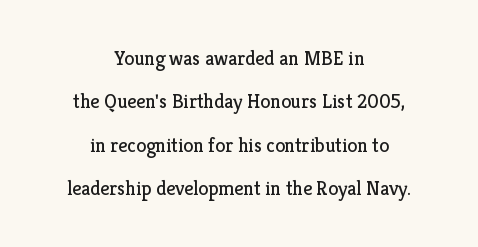
Standard letterfit; no display-style spreading of the glyphs. Italic: no, the glyphs are upright roman. The strip under each line holds only bare page. Airy leading.
